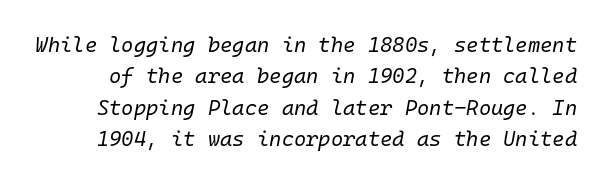
The vertical gap from one line to the next is medium. This rendering features lettering with no underline. The lettering tilts uniformly, giving the passage an italic look. The letters sit at their default tracking, neither squeezed nor spread.
